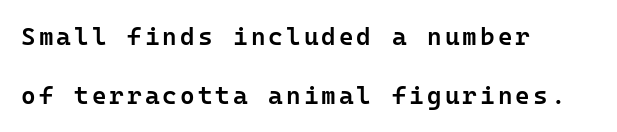
The image shows 25 px text type, upright; set left-aligned, loose line spacing (2.37x), not underlined.
